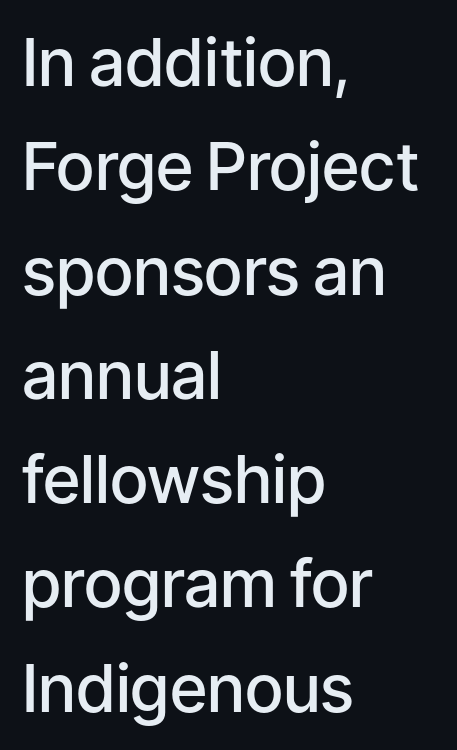
The sample has been set in demibold, a notch under bold. Unlike italic type, these characters show no tilt at all. Caption: standard tracking, unaltered. Students, observe: this is what conventionally led text looks like. Here the designer chose a conventional face with non-uniform glyph widths. Anything drawn beneath the words? Only blank space.
